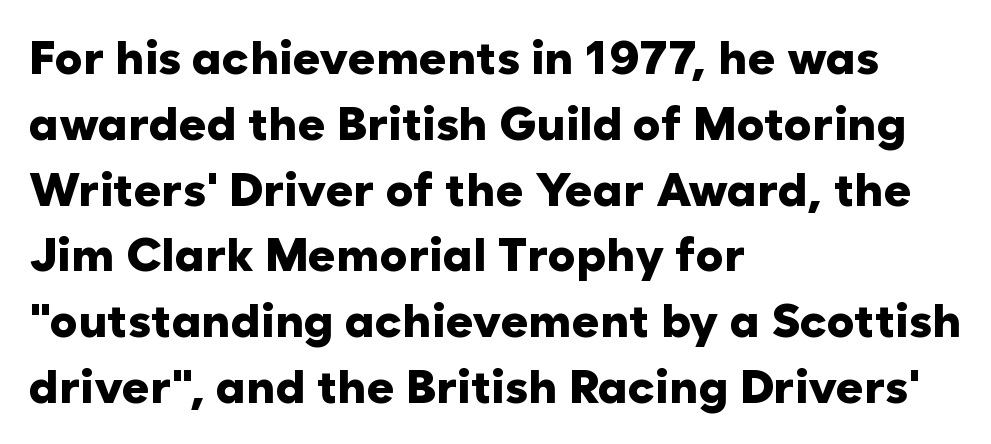
{"serif": "no", "italic": "no", "bold": "yes", "weight": "heavy", "width": "normal", "stroke_contrast": "low", "x_height": "medium", "monospaced": "no", "underline": "no", "align": "left", "line_spacing": "normal", "line_spacing_ratio": 1.4, "letter_spacing": "normal", "letter_spacing_em": 0.0, "glyph_px": 47}
